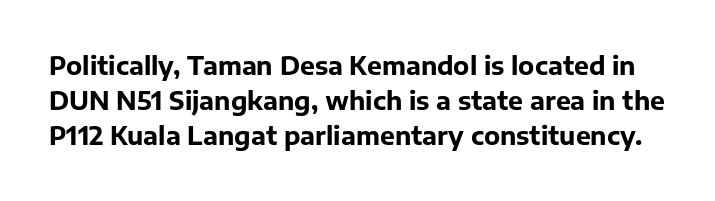
{"italic": "no", "bold": "yes", "underline": "no", "line_spacing": "normal", "line_spacing_ratio": 1.41, "letter_spacing": "normal", "letter_spacing_em": 0.0, "glyph_px": 25}
